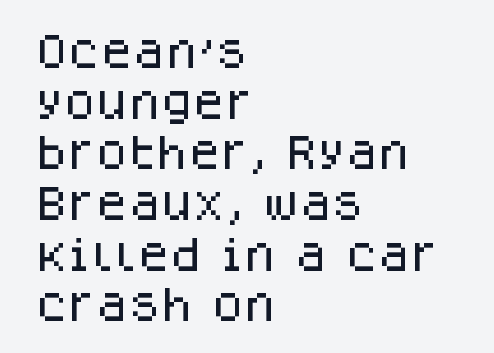
The image shows 37 px sans-serif type, upright; set left-aligned, normal line spacing (1.37x), normal letter spacing, not underlined; low stroke contrast and a large x-height.
